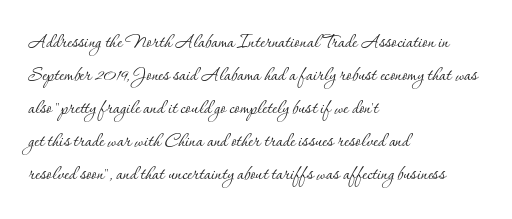
Q: Is the text bold? A: No.
Q: Is the text italic (slanted)? A: Yes.
Q: Is the text underlined? A: No.
Q: How is the paragraph aligned? A: Left-aligned.
Q: Is the spacing between letters normal or unusually wide? A: Normal.
Q: Is the spacing between lines tight, normal or loose? A: Normal.
